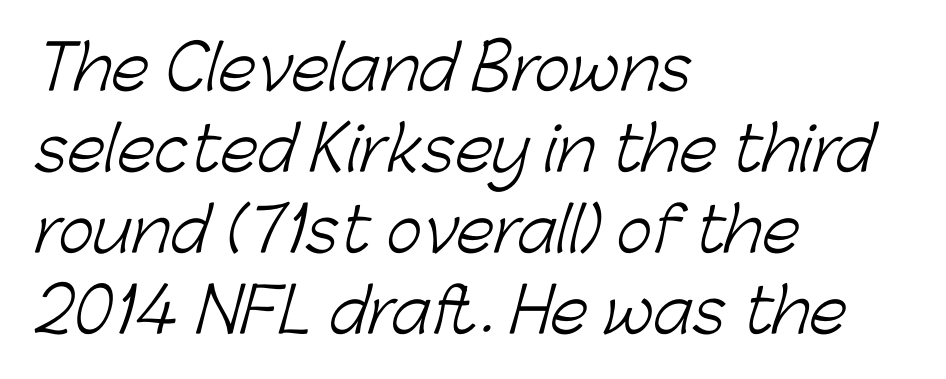
{"serif": "no", "bold": "no", "weight": "light", "width": "normal", "stroke_contrast": "low", "x_height": "medium", "monospaced": "no", "underline": "no", "align": "left", "line_spacing": "normal", "line_spacing_ratio": 1.33, "letter_spacing": "normal", "letter_spacing_em": 0.0, "glyph_px": 61}
